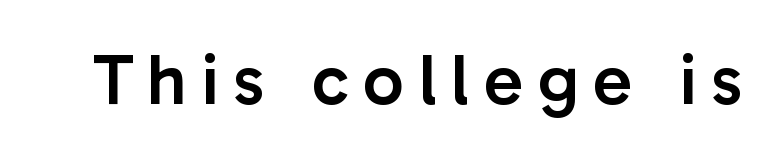
The image shows 72 px semibold sans-serif type, upright; set unusually wide letter spacing (+0.2 em), not underlined; low stroke contrast and a medium x-height.
